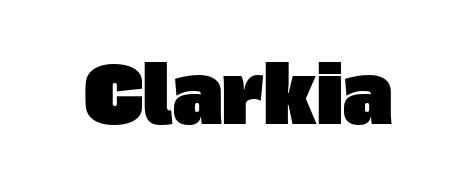
{"serif": "no", "width": "normal", "stroke_contrast": "low", "x_height": "large", "monospaced": "no", "underline": "no", "letter_spacing": "normal", "letter_spacing_em": 0.0, "glyph_px": 77}
